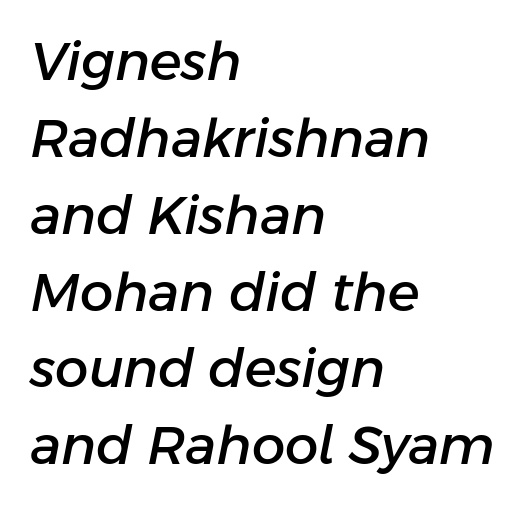
{"italic": "yes", "lean": "right", "slant_degrees": 11, "width": "normal", "stroke_contrast": "low", "x_height": "medium", "monospaced": "no", "underline": "no", "align": "left", "line_spacing": "normal", "line_spacing_ratio": 1.45, "letter_spacing": "normal", "letter_spacing_em": 0.0, "glyph_px": 53}
